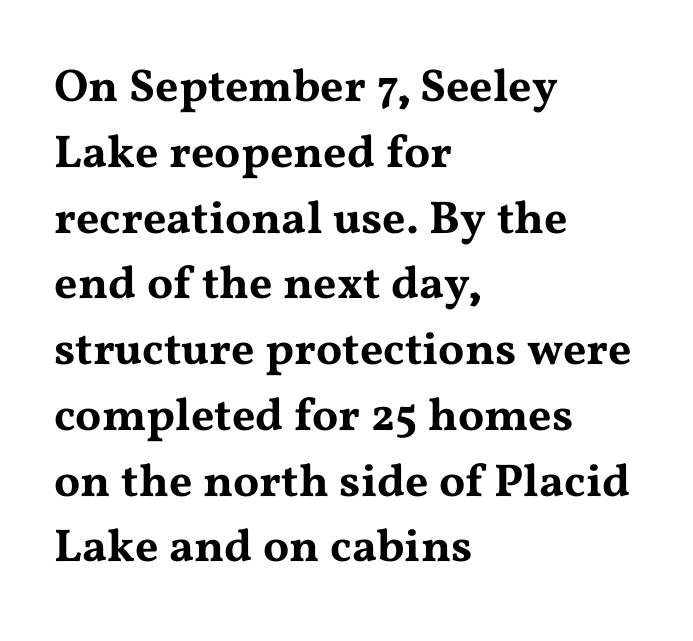
The image shows 46 px wide serif type, upright; set left-aligned, normal line spacing (1.43x), normal letter spacing, not underlined; medium stroke contrast and a medium x-height.
